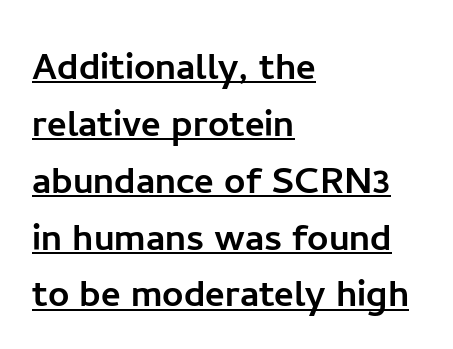
Q: Is the text italic (slanted)? A: No, it is upright.
Q: Is the typeface a serif or a sans-serif typeface? A: Sans-serif.
Q: Is the text underlined? A: Yes.
Q: How is the paragraph aligned? A: Left-aligned.
Q: Is the spacing between letters normal or unusually wide? A: Normal.
Q: Width (condensed, normal, or wide)? A: Normal.
Q: Stroke contrast? A: Low.
Q: x-height? A: Medium.
Q: Monospaced? A: No.
